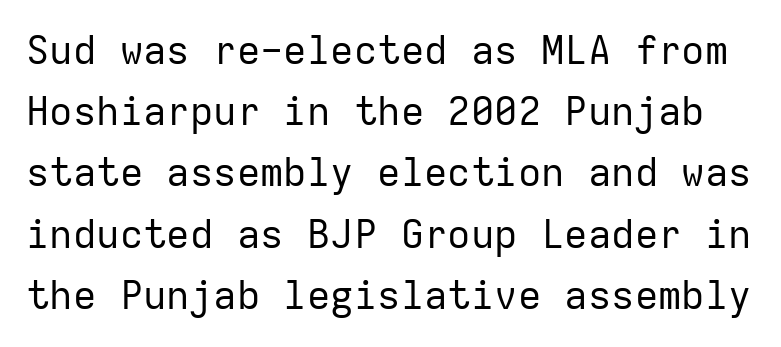
{"serif": "no", "italic": "no", "bold": "no", "weight": "regular", "width": "normal", "stroke_contrast": "low", "x_height": "medium", "monospaced": "yes", "underline": "no", "line_spacing": "normal", "line_spacing_ratio": 1.57, "letter_spacing": "normal", "letter_spacing_em": 0.0, "glyph_px": 39}
